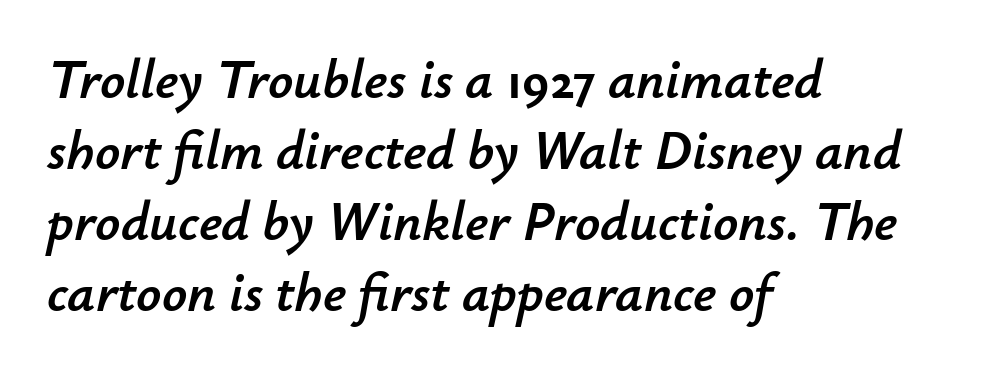
The image shows 55 px text type, italic (leaning right); set left-aligned, normal line spacing (1.29x), normal letter spacing, not underlined; low stroke contrast and a small x-height.
